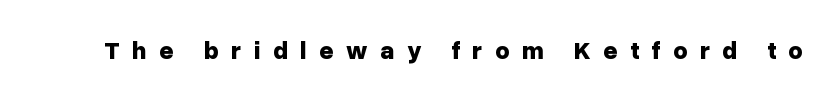
Q: Is the text bold? A: Yes.
Q: Is the text italic (slanted)? A: No, it is upright.
Q: Is the text underlined? A: No.
Q: Is the spacing between letters normal or unusually wide? A: Unusually wide.
